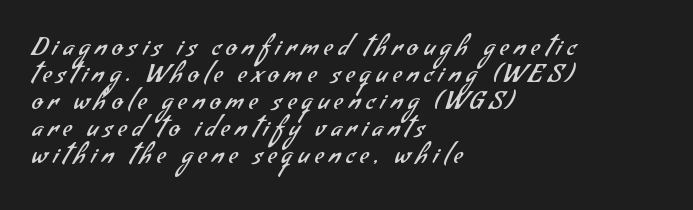
The image shows 25 px text type; set left-aligned, tight line spacing (1.08x), unusually wide letter spacing (+0.22 em), not underlined.
